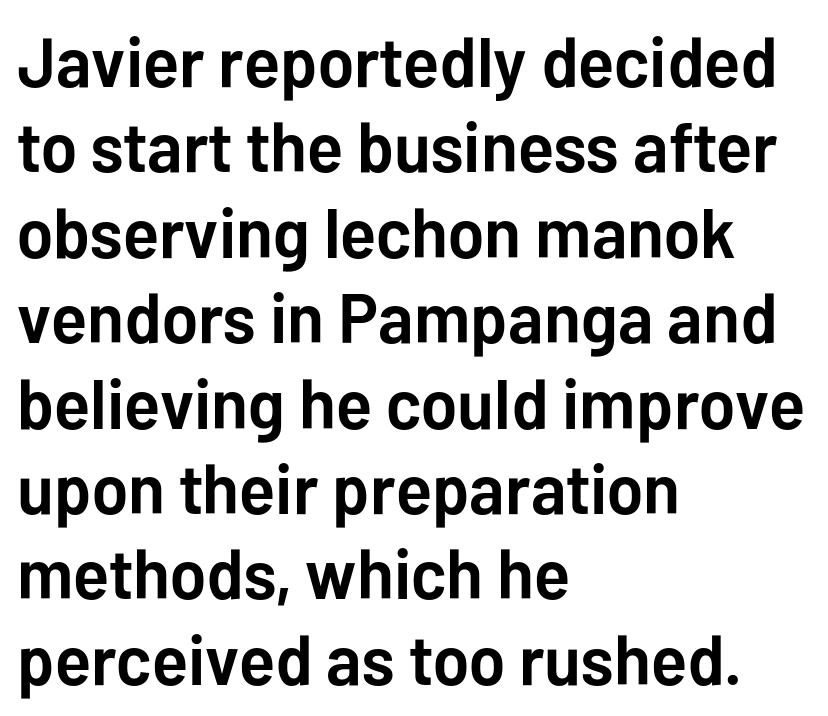
These lines are composed in type without serifs. Proportional: the letters do not fall into vertical columns. Weight: bold. No extra tracking has been applied to these lines. Rule under the text: the space is simply empty. The letters stand straight up with perfectly vertical stems.
